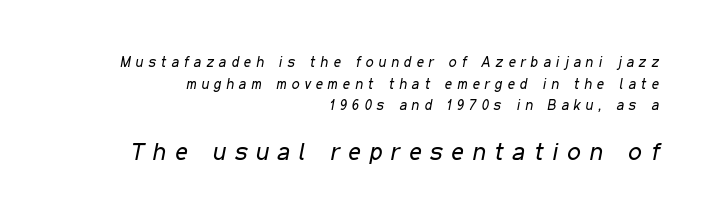
This block has exactly the height ordinary leading produces. The face used here has a pronounced slope to its letters. Counters stay open thanks to moderate or lighter strokes. The face used here appears at its bigger size in the lower chunk.
